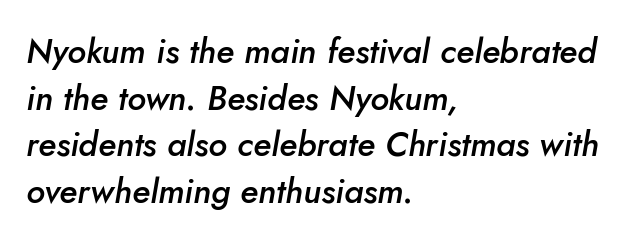
{"italic": "yes", "lean": "right", "slant_degrees": 5, "bold": "semi", "weight": "semibold", "width": "normal", "stroke_contrast": "low", "x_height": "small", "monospaced": "no", "underline": "no", "align": "left", "line_spacing": "normal", "line_spacing_ratio": 1.37, "letter_spacing": "normal", "letter_spacing_em": 0.0, "glyph_px": 34}
